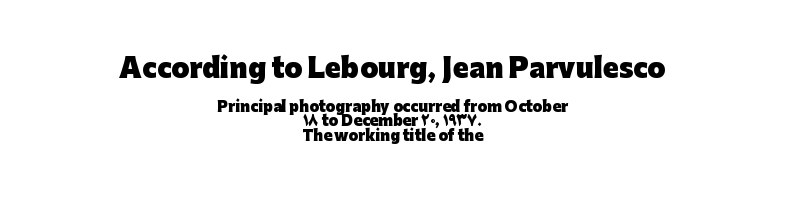
The image shows 26 px bold type, upright; set centered, tight line spacing (1.04x), normal letter spacing, not underlined; the first (top) block is 1.86x larger.
